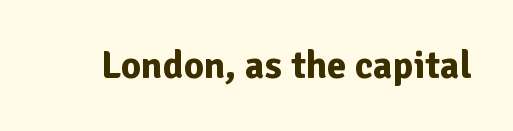
The face used here is rendered with its standard letterfit. Only glyphs here, with clear space below each row. Is this a fixed-width face? No — the glyphs have proportional, varying widths. Ordinary non-slanted type is in use. Thick stems and heavy bowls — unmistakably bold. The type family on display is of the sans-serif kind.
